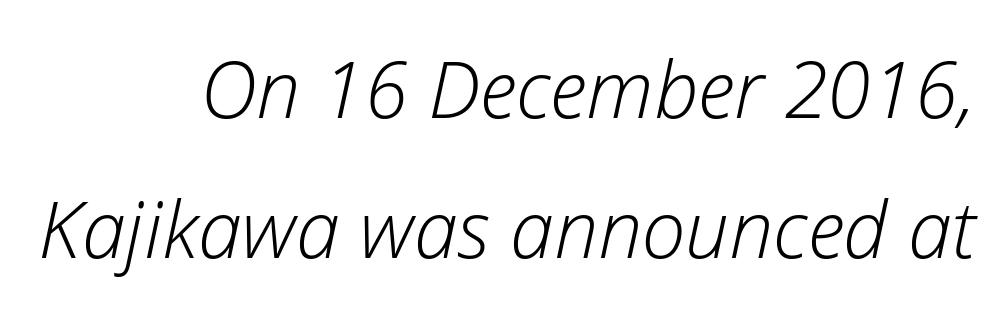
The image shows 79 px light type, italic (leaning right); set right-aligned, line spacing 1.77x, normal letter spacing, not underlined; low stroke contrast and a medium x-height.
